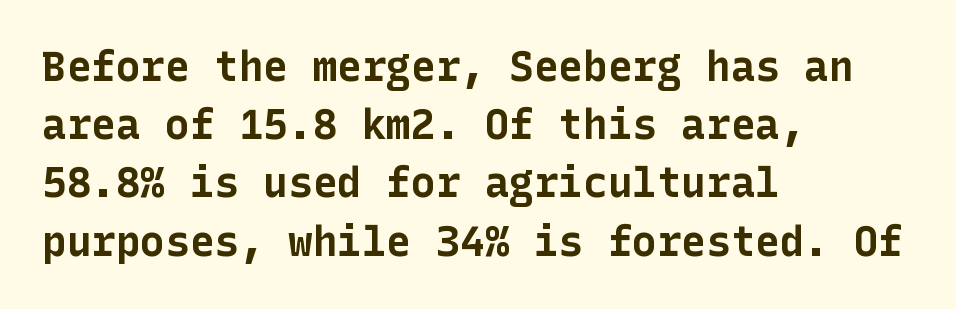
The image shows 41 px bold sans-serif type, upright; set left-aligned, normal line spacing (1.42x), normal letter spacing, not underlined; low stroke contrast and a medium x-height.
